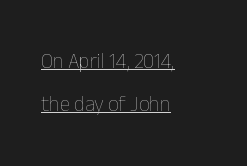
Q: Is the text bold? A: No.
Q: Is the text italic (slanted)? A: No, it is upright.
Q: Is the text underlined? A: Yes.
Q: How is the paragraph aligned? A: Left-aligned.
Q: Is the spacing between letters normal or unusually wide? A: Normal.
Q: Is the spacing between lines tight, normal or loose? A: Loose.
